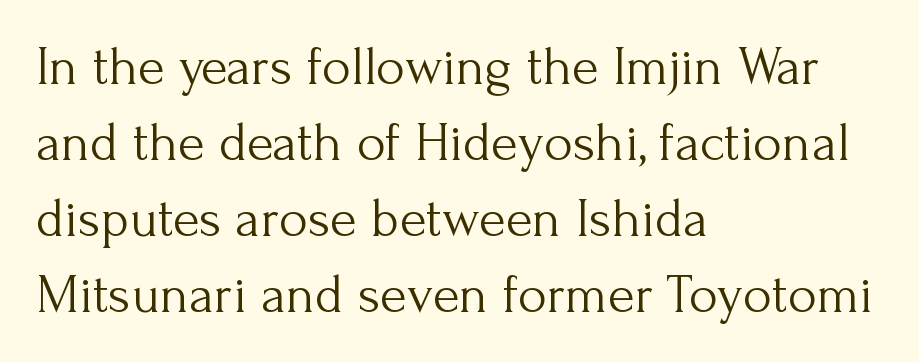
{"serif": "yes", "italic": "no", "bold": "no", "weight": "light", "width": "normal", "stroke_contrast": "medium", "x_height": "small", "monospaced": "no", "underline": "no", "align": "left", "line_spacing": "normal", "line_spacing_ratio": 1.38, "letter_spacing": "normal", "letter_spacing_em": 0.0, "glyph_px": 55}
